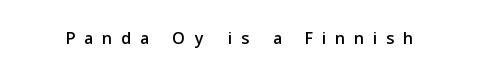
The image shows 24 px text type, upright; set unusually wide letter spacing (+0.4 em), not underlined.
